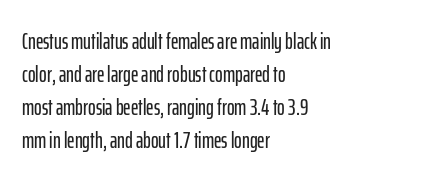
The block of text has a typical density, with ordinary space between rows. Tracking here is standard; glyphs follow each other at the usual distance. The strip under each line holds only bare page. The lettering holds an erect, upright posture throughout. Teacher's note: observe the even left margin — that is flush-left alignment.
